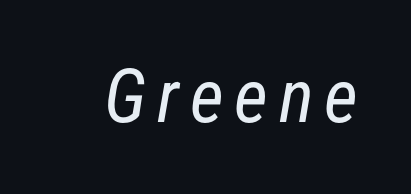
Q: Is the text bold? A: No.
Q: Is the typeface a serif or a sans-serif typeface? A: Sans-serif.
Q: Is the text underlined? A: No.
Q: Width (condensed, normal, or wide)? A: Condensed.
Q: Stroke contrast? A: Low.
Q: x-height? A: Medium.
Q: Monospaced? A: No.
